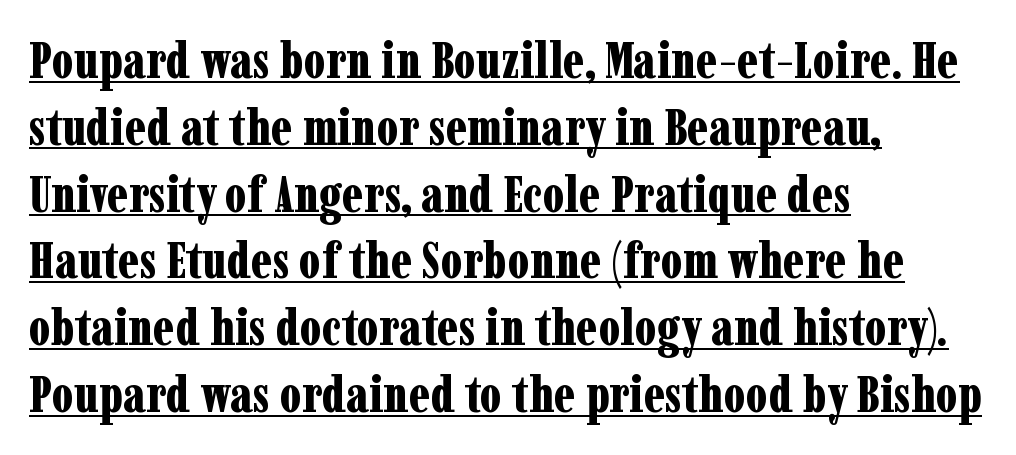
{"serif": "yes", "italic": "no", "bold": "yes", "weight": "bold", "width": "condensed", "stroke_contrast": "low", "x_height": "medium", "monospaced": "no", "underline": "yes", "align": "left", "line_spacing": "normal", "line_spacing_ratio": 1.31, "letter_spacing": "normal", "letter_spacing_em": 0.0, "glyph_px": 51}
